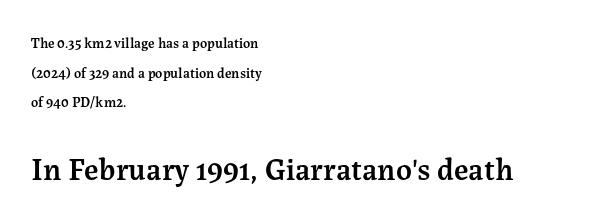
Think of a printed novel: that variable character pitch is what you see here. Leading is clearly above the norm, producing a sparse column. Alignment: flush left. Each glyph is drawn with semibold strokes, heavier than normal yet not fully bold. The designer went with a serif here, giving each stem small feet.
